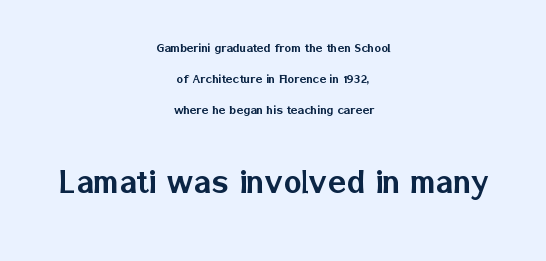
In terms of letterform style, serifs are entirely absent. If you drew a line through each stem, it would be perfectly vertical. Proportional: the letters do not fall into vertical columns. Only glyphs here, with clear space below each row. The designer dialed line spacing up above the default.
